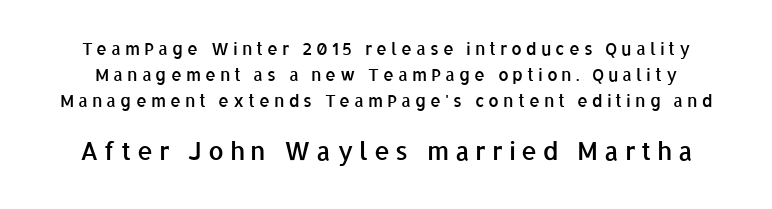
You can tell it's not italic because the verticals are truly vertical. Moderately thickened strokes mark this as semibold type. The following chunk of copy outweighs the initial chunk in type size. Line spacing here is normal.
